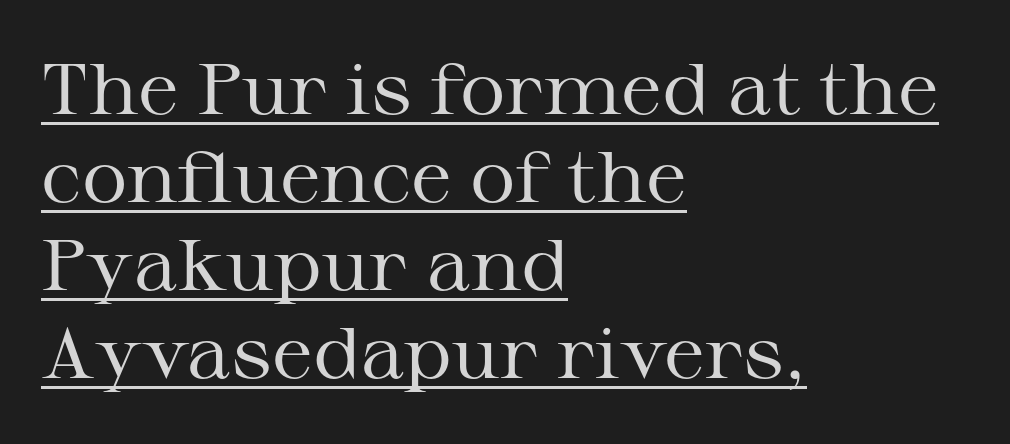
Think standard paragraph weight, or any step lighter than that. Underlined type. Which margin do the lines hug? The left one — the right edge is uneven. Each letter's strokes conclude with small projecting serifs.
